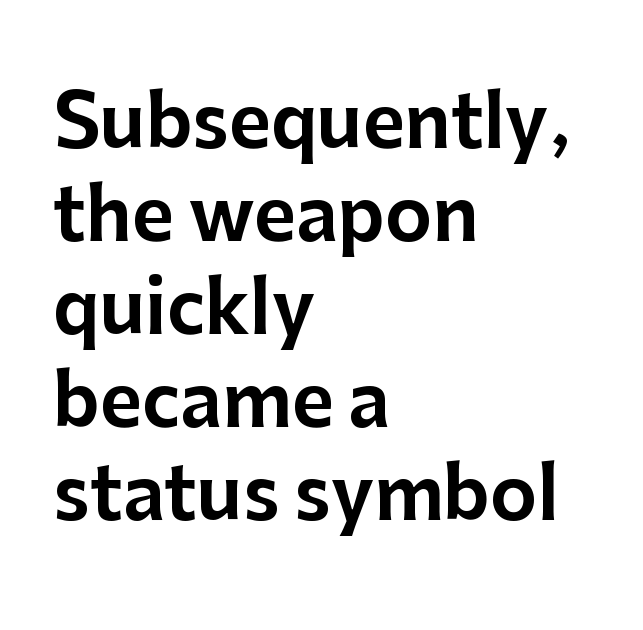
The rendering uses natural spacing where letterforms have individual widths. Tracking here is standard; glyphs follow each other at the usual distance. No italicization has been applied; the sample stays upright. Students, observe: this is what conventionally led text looks like. This sample uses a sans-serif face.
